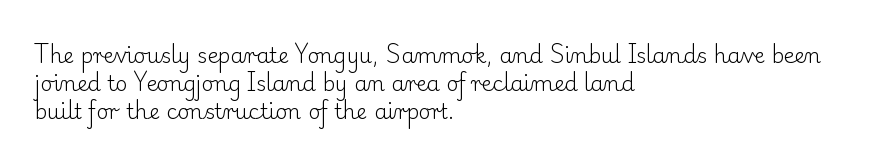
Q: Is the text bold? A: No.
Q: Is the text italic (slanted)? A: No, it is upright.
Q: Is the text underlined? A: No.
Q: How is the paragraph aligned? A: Left-aligned.
Q: Is the spacing between letters normal or unusually wide? A: Normal.
Q: Is the spacing between lines tight, normal or loose? A: Normal.
